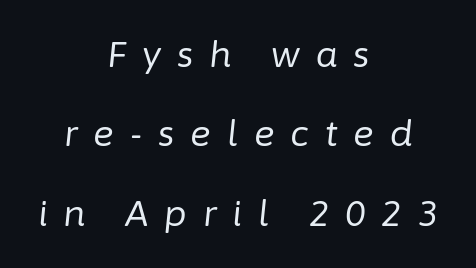
The image shows 35 px regular-weight type, italic (leaning right); set centered, loose line spacing (2.27x), unusually wide letter spacing (+0.45 em), not underlined; low stroke contrast and a medium x-height.
